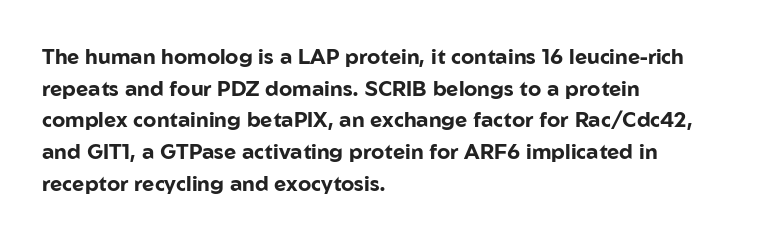
{"italic": "no", "bold": "yes", "underline": "no", "align": "left", "line_spacing": "normal", "line_spacing_ratio": 1.51, "letter_spacing": "normal", "letter_spacing_em": 0.0, "glyph_px": 21}
